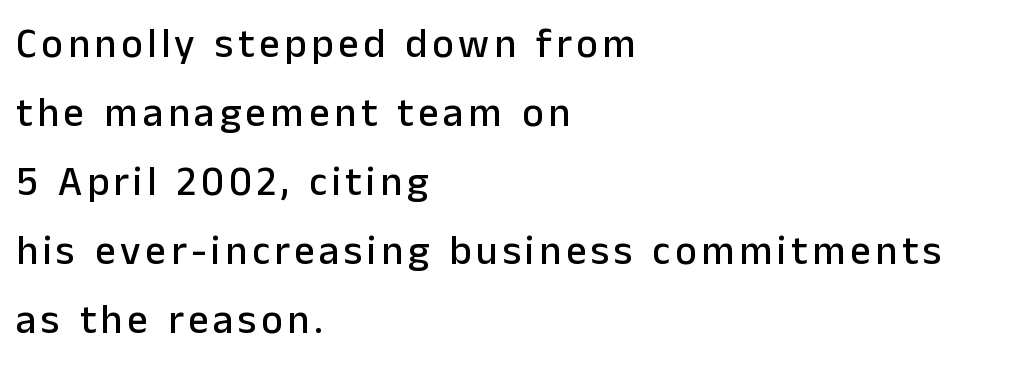
{"serif": "no", "italic": "no", "width": "normal", "stroke_contrast": "low", "x_height": "medium", "monospaced": "no", "underline": "no", "align": "left", "line_spacing": "normal", "line_spacing_ratio": 1.68, "glyph_px": 41}
